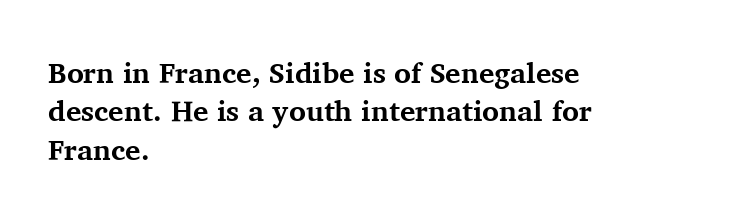
Q: Is the text bold? A: Yes.
Q: Is the text italic (slanted)? A: No, it is upright.
Q: Is the typeface a serif or a sans-serif typeface? A: Serif.
Q: Is the text underlined? A: No.
Q: How is the paragraph aligned? A: Left-aligned.
Q: Is the spacing between letters normal or unusually wide? A: Normal.
Q: Is the spacing between lines tight, normal or loose? A: Normal.
Q: Width (condensed, normal, or wide)? A: Normal.
Q: Stroke contrast? A: Medium.
Q: x-height? A: Medium.
Q: Monospaced? A: No.
